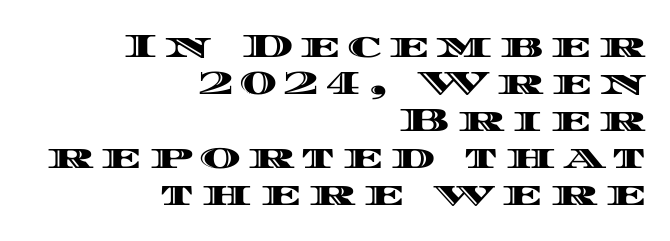
Q: Is the text italic (slanted)? A: No, it is upright.
Q: Is the text underlined? A: No.
Q: How is the paragraph aligned? A: Right-aligned.
Q: Is the spacing between letters normal or unusually wide? A: Unusually wide.
Q: Is the spacing between lines tight, normal or loose? A: Tight.
Q: Width (condensed, normal, or wide)? A: Wide.
Q: x-height? A: Large.
Q: Monospaced? A: No.
